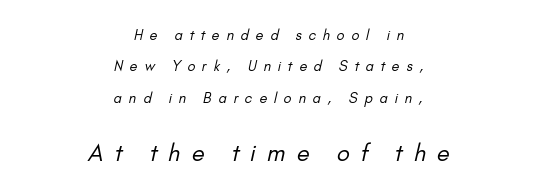
Q: Is the text bold? A: No.
Q: Is the text underlined? A: No.
Q: How is the paragraph aligned? A: Centered.
Q: Is the spacing between letters normal or unusually wide? A: Unusually wide.
Q: Is the spacing between lines tight, normal or loose? A: Loose.
Q: Which block of text is set in a larger size, the first (top) or the second (bottom)? A: The second (bottom) one.
